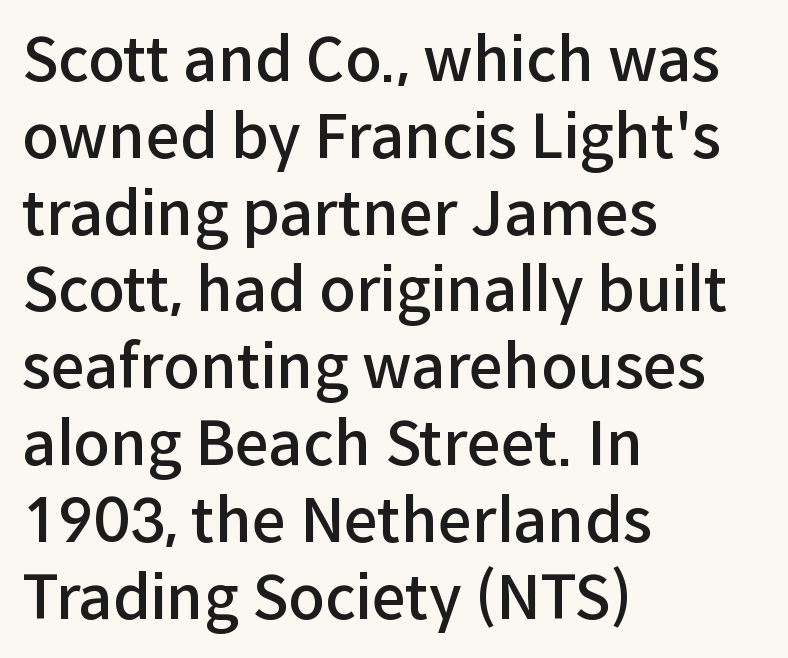
Q: Is the text bold? A: Semi-bold.
Q: Is the text italic (slanted)? A: No, it is upright.
Q: Is the typeface a serif or a sans-serif typeface? A: Sans-serif.
Q: Is the text underlined? A: No.
Q: How is the paragraph aligned? A: Left-aligned.
Q: Is the spacing between letters normal or unusually wide? A: Normal.
Q: Is the spacing between lines tight, normal or loose? A: Normal.
Q: Width (condensed, normal, or wide)? A: Normal.
Q: Stroke contrast? A: Low.
Q: x-height? A: Medium.
Q: Monospaced? A: No.
